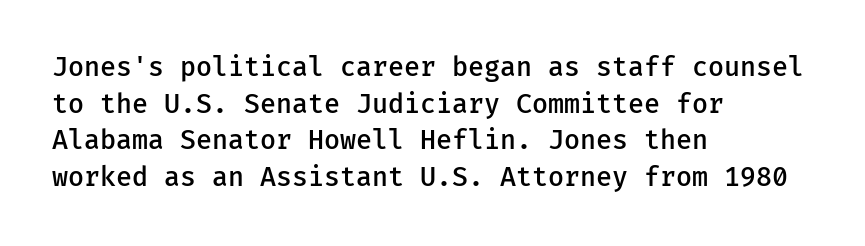
Every row of glyphs begins at an identical x-position on the left. Summary of weight: moderately heavy, a semibold. Evenly set lines give the paragraph a standard silhouette. In terms of letterspacing, this is plain default setting. When letters stand straight like this, we call the style roman or upright. The gap between lines stays unmarked.
